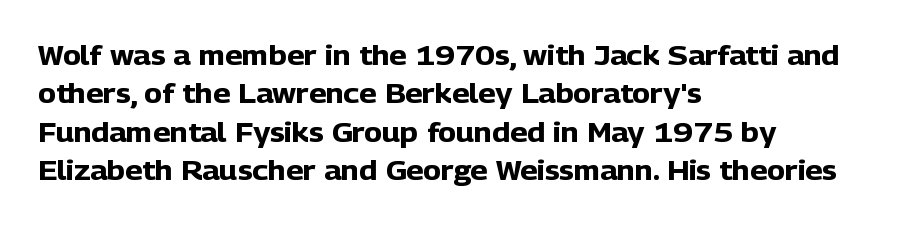
{"italic": "no", "bold": "yes", "underline": "no", "align": "left", "line_spacing": "normal", "line_spacing_ratio": 1.42, "letter_spacing": "normal", "letter_spacing_em": 0.0, "glyph_px": 27}
